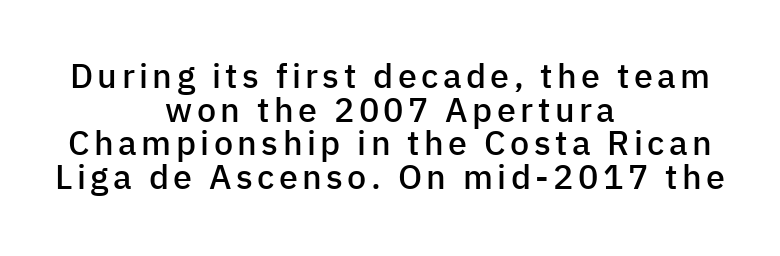
The image shows 34 px semibold sans-serif type, upright; set centered, tight line spacing (0.99x), not underlined; low stroke contrast and a medium x-height.
